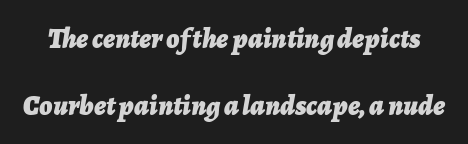
Q: Is the text bold? A: Yes.
Q: Is the text italic (slanted)? A: Yes, it leans right by about 7 degrees.
Q: Is the text underlined? A: No.
Q: Is the spacing between letters normal or unusually wide? A: Normal.
Q: Is the spacing between lines tight, normal or loose? A: Loose.
Q: Width (condensed, normal, or wide)? A: Normal.
Q: Stroke contrast? A: Low.
Q: x-height? A: Medium.
Q: Monospaced? A: No.
